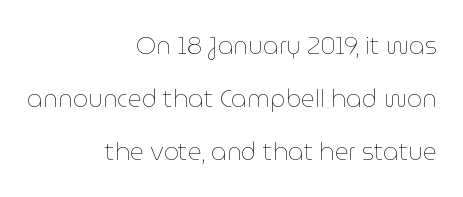
Q: Is the text bold? A: No.
Q: Is the text italic (slanted)? A: No, it is upright.
Q: Is the text underlined? A: No.
Q: How is the paragraph aligned? A: Right-aligned.
Q: Is the spacing between letters normal or unusually wide? A: Normal.
Q: Is the spacing between lines tight, normal or loose? A: Loose.
